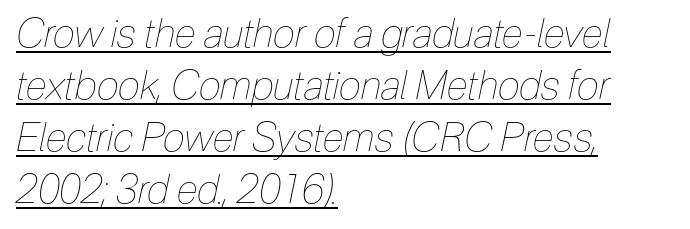
{"italic": "yes", "lean": "right", "slant_degrees": 12, "bold": "no", "weight": "thin", "width": "condensed", "stroke_contrast": "low", "x_height": "medium", "monospaced": "no", "underline": "yes", "align": "left", "line_spacing": "normal", "line_spacing_ratio": 1.3, "letter_spacing": "normal", "letter_spacing_em": 0.0, "glyph_px": 40}
